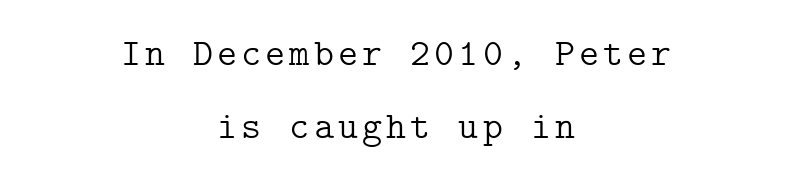
The image shows 38 px light serif type, upright; set centered, loose line spacing (1.93x), not underlined; low stroke contrast and a medium x-height.
